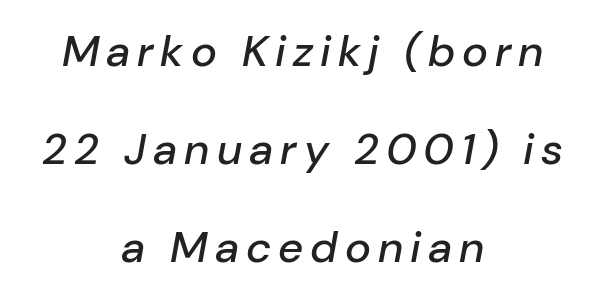
{"italic": "yes", "lean": "right", "slant_degrees": 10, "width": "normal", "stroke_contrast": "low", "x_height": "medium", "monospaced": "no", "underline": "no", "align": "center", "line_spacing": "loose", "line_spacing_ratio": 2.23, "glyph_px": 44}
